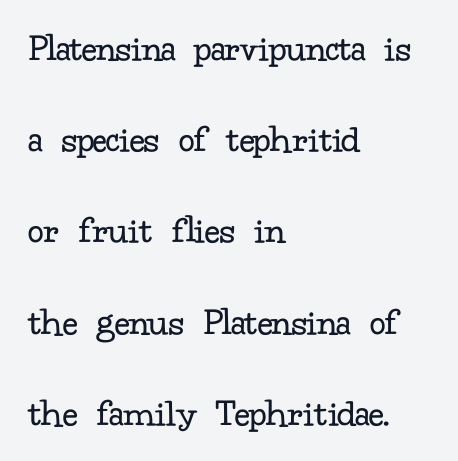
Spacing between characters is what you'd get straight out of the box. Every stem runs plumb, perpendicular to the baseline. Serif or sans? Serif — the stroke terminals have little feet. All the whitespace from short lines collects on the right. The font is comparable to plain body text, perhaps lighter.
